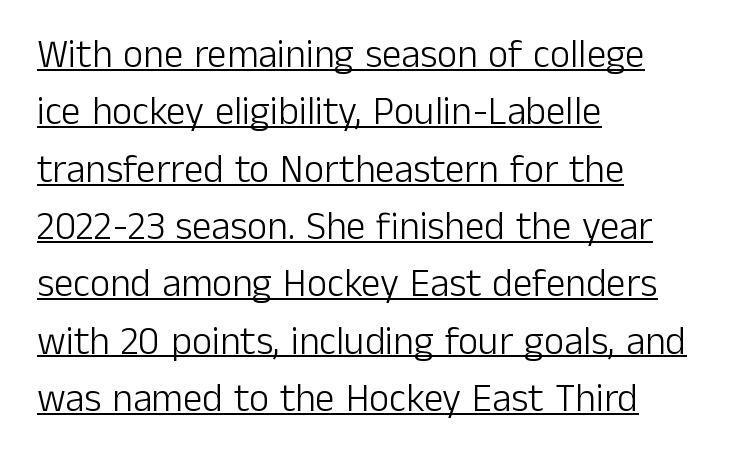
Looks like regular typesetting: each glyph gets only the width it needs. Every row of glyphs begins at an identical x-position on the left. Students, observe the line beneath the letters — that is underlining. Counters stay open thanks to moderate or lighter strokes.
